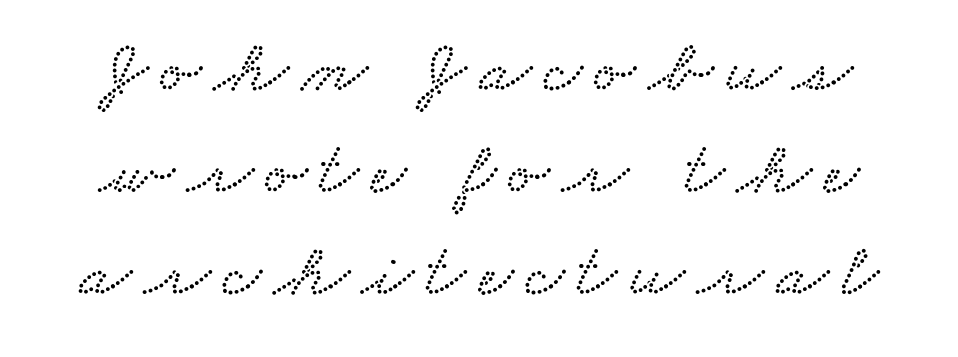
Beneath every word, the page is bare. Honestly, the row spacing looks completely unremarkable. A typesetter would call this proportional, since set widths differ per character.
